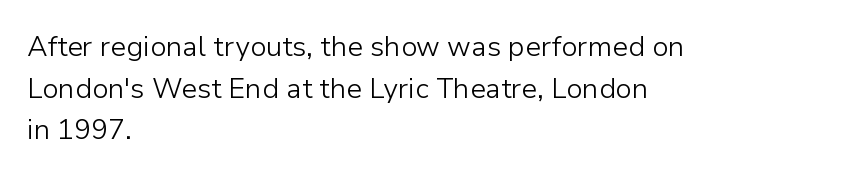
Q: Is the text bold? A: No.
Q: Is the text italic (slanted)? A: No, it is upright.
Q: Is the typeface a serif or a sans-serif typeface? A: Sans-serif.
Q: Is the text underlined? A: No.
Q: How is the paragraph aligned? A: Left-aligned.
Q: Is the spacing between letters normal or unusually wide? A: Normal.
Q: Is the spacing between lines tight, normal or loose? A: Normal.
Q: Width (condensed, normal, or wide)? A: Normal.
Q: Stroke contrast? A: Low.
Q: x-height? A: Medium.
Q: Monospaced? A: No.
